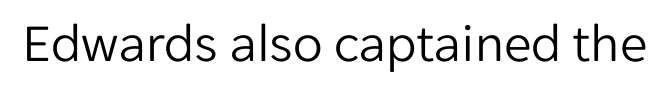
{"serif": "no", "italic": "no", "bold": "no", "weight": "light", "width": "normal", "stroke_contrast": "low", "x_height": "medium", "monospaced": "no", "underline": "no", "letter_spacing": "normal", "letter_spacing_em": 0.0, "glyph_px": 55}
